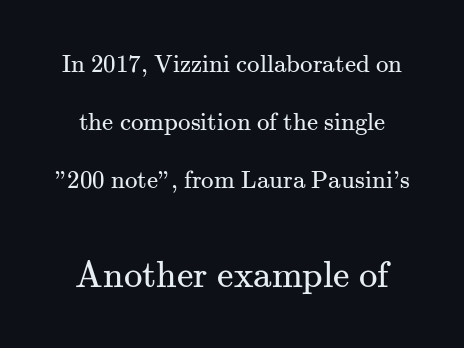
Q: Is the text bold? A: No.
Q: Is the text italic (slanted)? A: No, it is upright.
Q: Is the typeface a serif or a sans-serif typeface? A: Serif.
Q: Is the text underlined? A: No.
Q: Is the spacing between letters normal or unusually wide? A: Normal.
Q: Is the spacing between lines tight, normal or loose? A: Loose.
Q: Which block of text is set in a larger size, the first (top) or the second (bottom)? A: The second (bottom) one.
Q: Width (condensed, normal, or wide)? A: Normal.
Q: Stroke contrast? A: Medium.
Q: x-height? A: Small.
Q: Monospaced? A: No.
